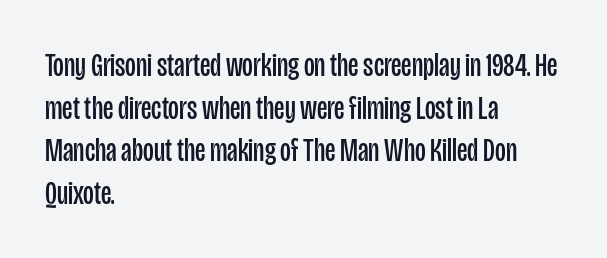
These lines keep a tight, regular rhythm from letter to letter. Only glyphs here, with clear space below each row. When letters stand straight like this, we call the style roman or upright. Leading: standard.
